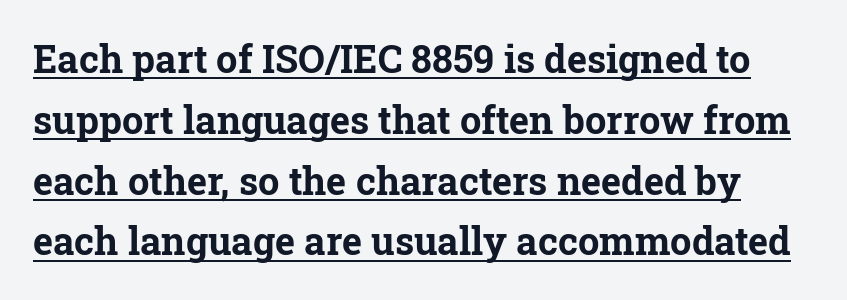
Does the weight exceed regular? Yes, all the way to bold. Honestly, the underline is the first thing you notice here. The characters display serif detailing at their extremities. The type sits square on the baseline with zero lean.
